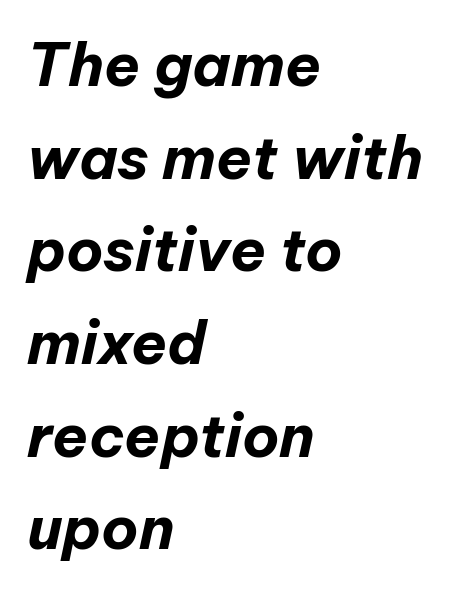
The image shows 59 px bold type, italic (leaning right); set left-aligned, normal line spacing (1.57x), normal letter spacing, not underlined; low stroke contrast and a medium x-height.
